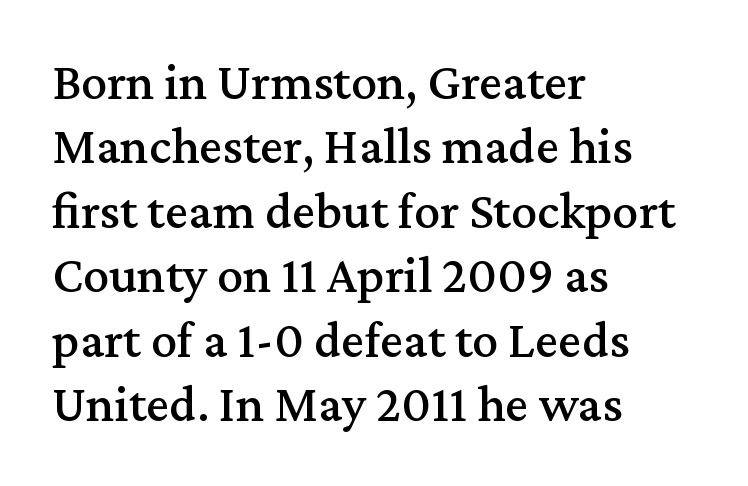
{"serif": "yes", "italic": "no", "width": "normal", "stroke_contrast": "medium", "x_height": "medium", "monospaced": "no", "underline": "no", "align": "left", "line_spacing_ratio": 1.24, "letter_spacing": "normal", "letter_spacing_em": 0.0, "glyph_px": 52}
